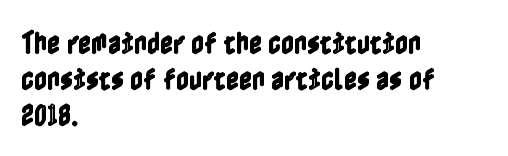
{"italic": "no", "underline": "no", "align": "left", "line_spacing": "normal", "line_spacing_ratio": 1.44, "letter_spacing": "normal", "letter_spacing_em": 0.0, "glyph_px": 25}
